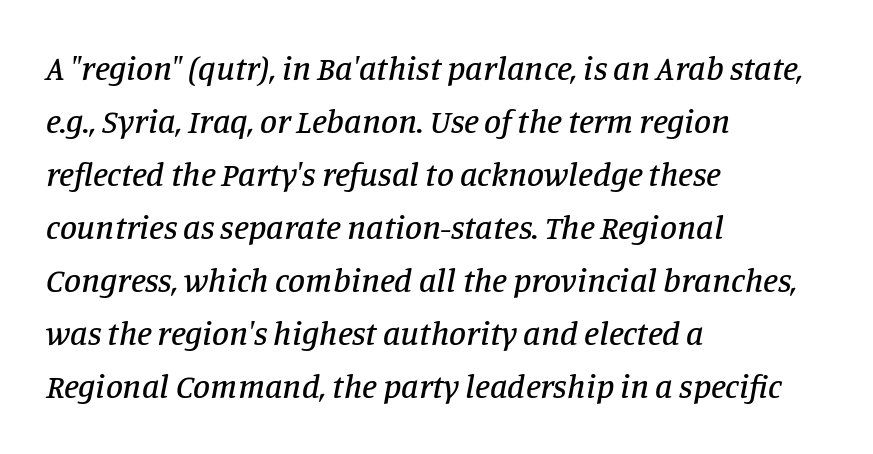
The rows are spaced the way most documents space them. The lettering tilts uniformly, giving the passage an italic look. Line beginnings align vertically; line endings do not. Examine the stroke ends and you'll spot serifs.
